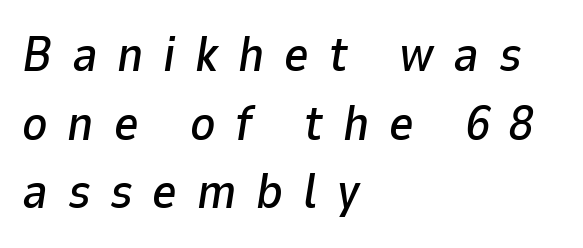
{"italic": "yes", "lean": "right", "slant_degrees": 9, "width": "normal", "stroke_contrast": "low", "x_height": "medium", "monospaced": "no", "underline": "no", "align": "left", "line_spacing": "normal", "line_spacing_ratio": 1.43, "letter_spacing": "wide", "letter_spacing_em": 0.41, "glyph_px": 48}
